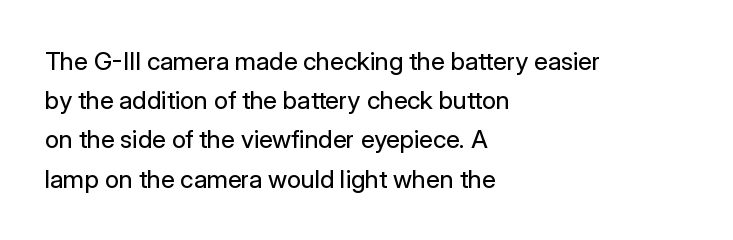
Q: Is the text bold? A: No.
Q: Is the text italic (slanted)? A: No, it is upright.
Q: Is the text underlined? A: No.
Q: How is the paragraph aligned? A: Left-aligned.
Q: Is the spacing between letters normal or unusually wide? A: Normal.
Q: Is the spacing between lines tight, normal or loose? A: Normal.
